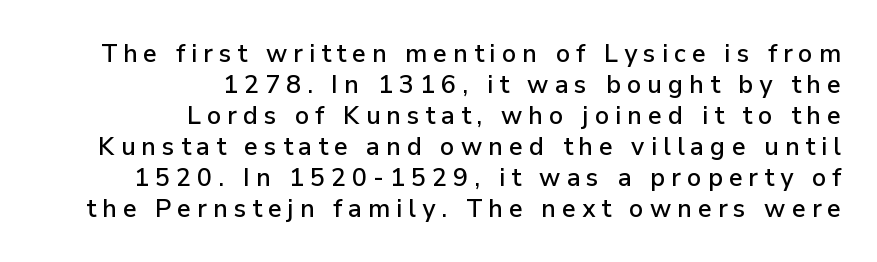
Q: Is the text italic (slanted)? A: No, it is upright.
Q: Is the text underlined? A: No.
Q: How is the paragraph aligned? A: Right-aligned.
Q: Is the spacing between letters normal or unusually wide? A: Unusually wide.
